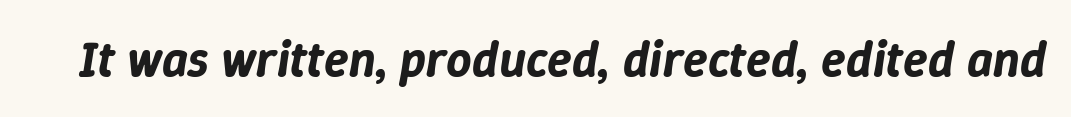
Each row of text sits above clean, open space. The lettering tilts uniformly, giving the passage an italic look. Observe the ordinary spacing: letters are neighbours, not strangers. This sample has the flowing, uneven cadence of proportional lettering.
